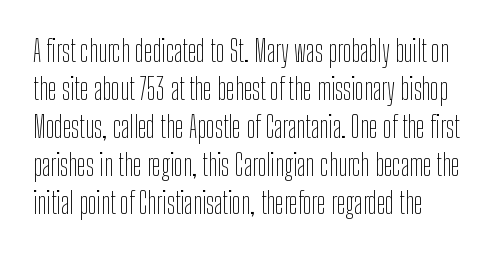
The image shows 29 px thin, condensed sans-serif type, upright; set left-aligned, normal line spacing (1.31x), normal letter spacing, not underlined; low stroke contrast and a medium x-height.
